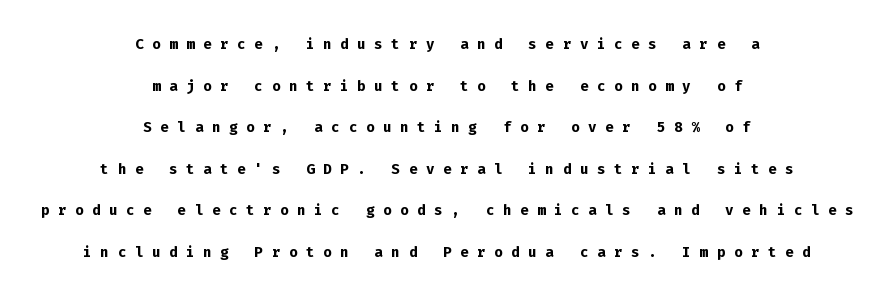
The image shows 20 px bold type, upright; set centered, loose line spacing (2.08x), unusually wide letter spacing (+0.43 em), not underlined.
